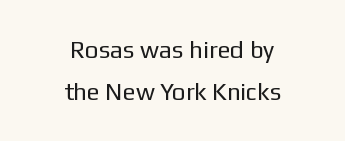
Q: Is the text bold? A: No.
Q: Is the text italic (slanted)? A: No, it is upright.
Q: Is the text underlined? A: No.
Q: How is the paragraph aligned? A: Centered.
Q: Is the spacing between letters normal or unusually wide? A: Normal.
